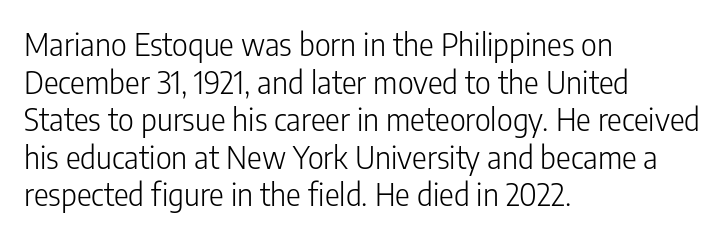
Q: Is the text bold? A: No.
Q: Is the text italic (slanted)? A: No, it is upright.
Q: Is the typeface a serif or a sans-serif typeface? A: Sans-serif.
Q: Is the text underlined? A: No.
Q: How is the paragraph aligned? A: Left-aligned.
Q: Is the spacing between letters normal or unusually wide? A: Normal.
Q: Width (condensed, normal, or wide)? A: Condensed.
Q: Stroke contrast? A: Low.
Q: x-height? A: Medium.
Q: Monospaced? A: No.
